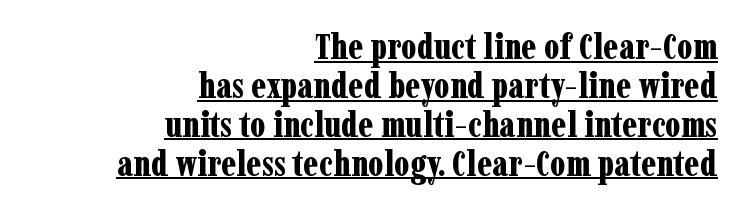
Q: Is the text bold? A: Yes.
Q: Is the text italic (slanted)? A: No, it is upright.
Q: Is the typeface a serif or a sans-serif typeface? A: Serif.
Q: Is the text underlined? A: Yes.
Q: How is the paragraph aligned? A: Right-aligned.
Q: Is the spacing between letters normal or unusually wide? A: Normal.
Q: Is the spacing between lines tight, normal or loose? A: Tight.
Q: Width (condensed, normal, or wide)? A: Condensed.
Q: Stroke contrast? A: Low.
Q: x-height? A: Medium.
Q: Monospaced? A: No.
